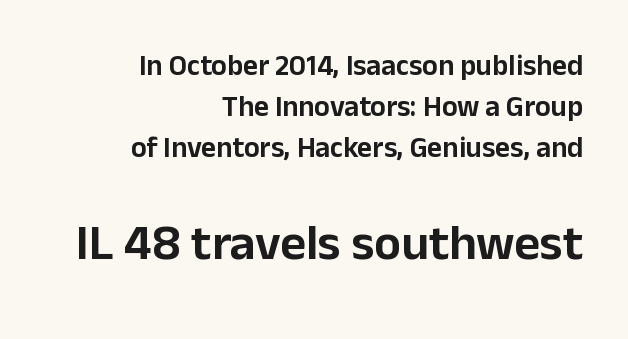
The image shows 50 px sans-serif type, upright; set right-aligned, normal line spacing (1.41x), normal letter spacing, not underlined; the second (bottom) block is 1.72x larger; low stroke contrast and a medium x-height.
